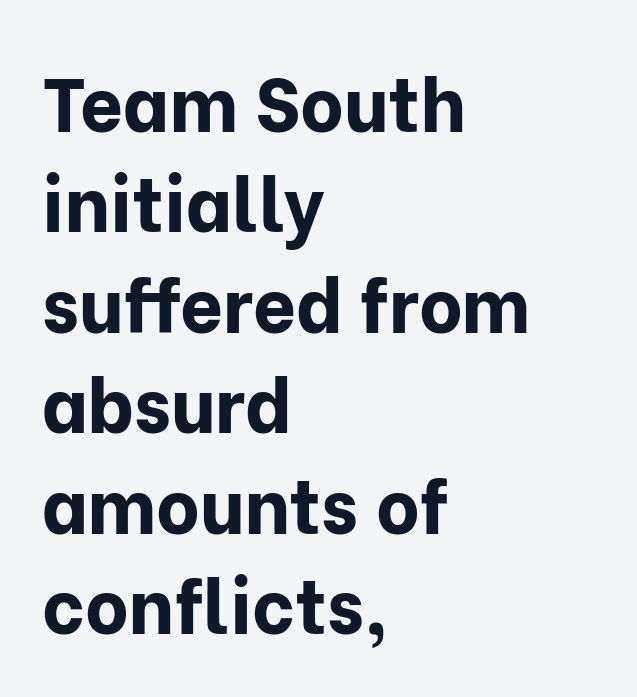
{"serif": "no", "italic": "no", "bold": "yes", "weight": "bold", "width": "normal", "stroke_contrast": "low", "x_height": "medium", "monospaced": "no", "underline": "no", "align": "left", "line_spacing": "normal", "line_spacing_ratio": 1.34, "letter_spacing": "normal", "letter_spacing_em": 0.0, "glyph_px": 75}
